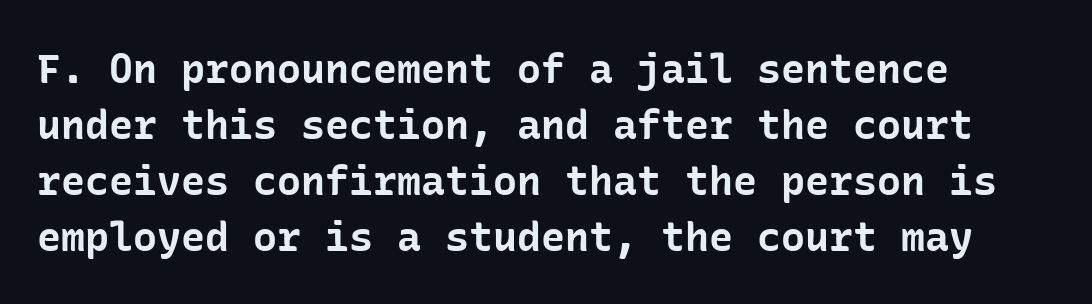
The image shows 40 px bold sans-serif type, upright; set left-aligned, normal line spacing (1.4x), normal letter spacing, not underlined; low stroke contrast and a medium x-height.
